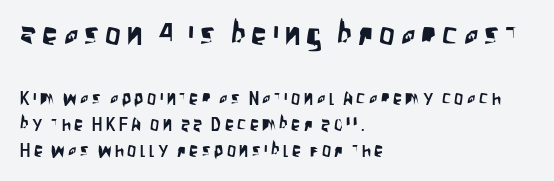
The earlier block is typeset at a bigger size than the later block. Think of a printed novel: that variable character pitch is what you see here. Decoration check: the copy has no underline. Rows of type keep a routine distance in the vertical direction. Serif or sans? Sans — the stroke terminals are bare. The rendering anchors every line to the left-hand side.
